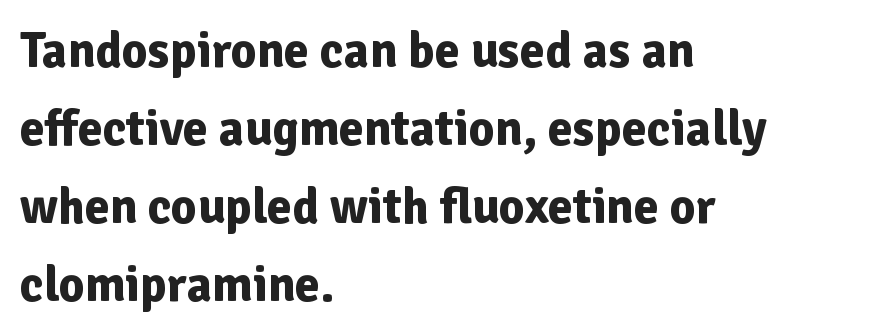
Q: Is the text bold? A: Yes.
Q: Is the text italic (slanted)? A: No, it is upright.
Q: Is the typeface a serif or a sans-serif typeface? A: Sans-serif.
Q: Is the text underlined? A: No.
Q: How is the paragraph aligned? A: Left-aligned.
Q: Is the spacing between letters normal or unusually wide? A: Normal.
Q: Is the spacing between lines tight, normal or loose? A: Normal.
Q: Width (condensed, normal, or wide)? A: Normal.
Q: Stroke contrast? A: Low.
Q: x-height? A: Medium.
Q: Monospaced? A: No.
